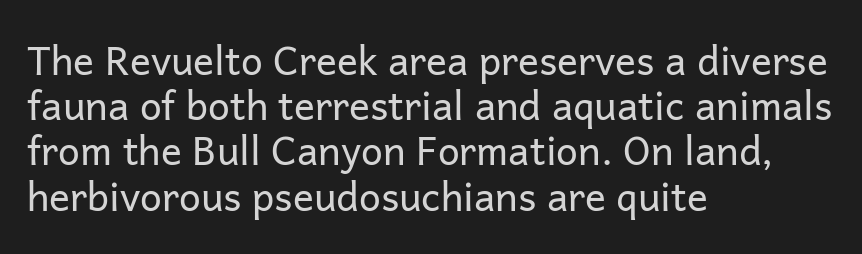
The foot of each line stays bare and open. The rendering keeps characters at their native spacing. Does the lettering tilt? It doesn't — this is upright. Serif or sans? Sans — the stroke terminals are bare. The face used here is proportionally spaced, like ordinary book or web type.
